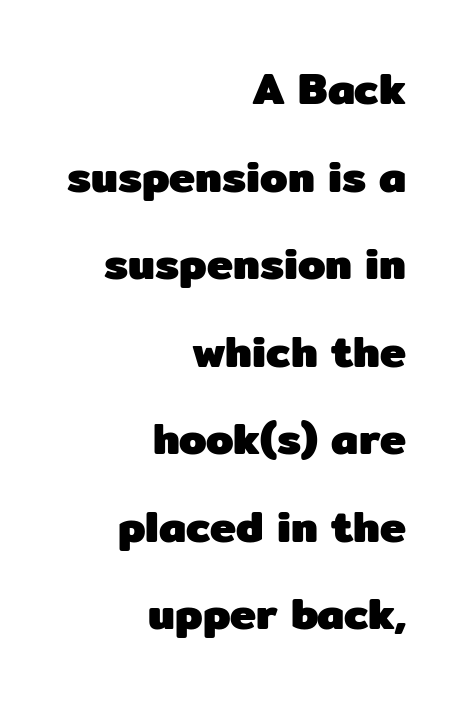
{"serif": "no", "italic": "no", "bold": "yes", "weight": "heavy", "width": "normal", "stroke_contrast": "low", "x_height": "medium", "monospaced": "no", "underline": "no", "align": "right", "line_spacing": "loose", "line_spacing_ratio": 1.99, "letter_spacing": "normal", "letter_spacing_em": 0.0, "glyph_px": 44}
